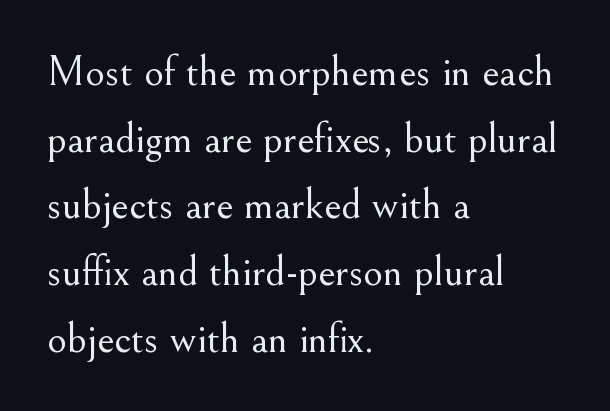
{"serif": "yes", "italic": "no", "bold": "no", "weight": "light", "width": "normal", "stroke_contrast": "medium", "x_height": "small", "monospaced": "no", "underline": "no", "align": "left", "line_spacing": "normal", "line_spacing_ratio": 1.55, "letter_spacing": "normal", "letter_spacing_em": 0.0, "glyph_px": 43}
